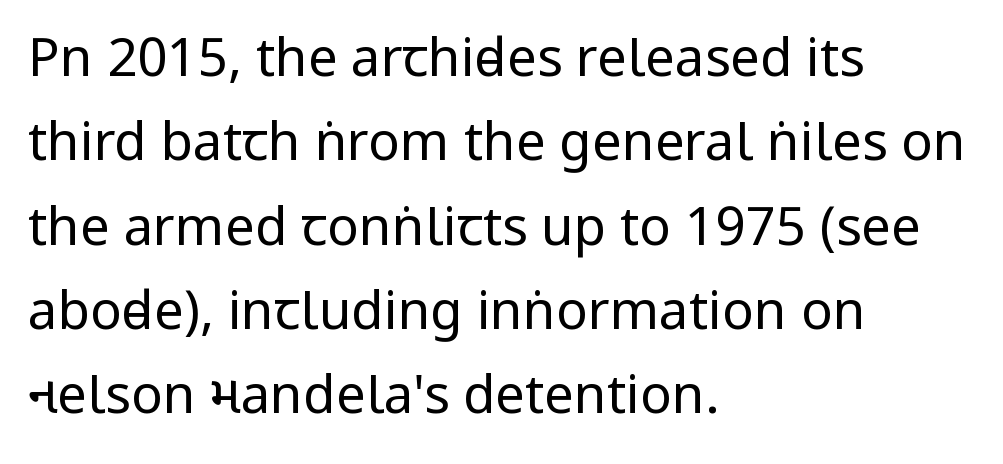
The image shows 53 px regular-weight, condensed sans-serif type, upright; set left-aligned, normal line spacing (1.59x), normal letter spacing, not underlined; low stroke contrast and a large x-height.
